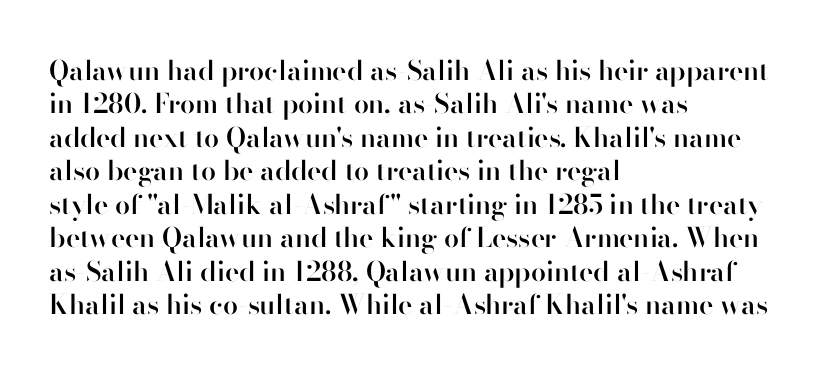
The image shows 27 px text type, upright; set left-aligned, line spacing 1.24x, normal letter spacing, not underlined.
